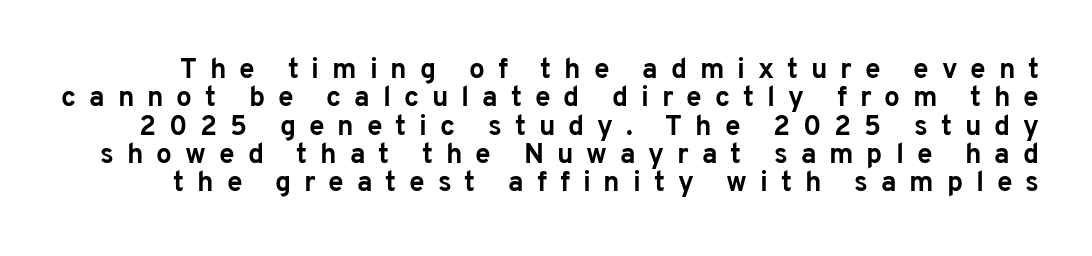
Q: Is the text bold? A: Yes.
Q: Is the text italic (slanted)? A: No, it is upright.
Q: Is the typeface a serif or a sans-serif typeface? A: Sans-serif.
Q: Is the text underlined? A: No.
Q: Is the spacing between letters normal or unusually wide? A: Unusually wide.
Q: Is the spacing between lines tight, normal or loose? A: Tight.
Q: Width (condensed, normal, or wide)? A: Normal.
Q: Stroke contrast? A: Low.
Q: x-height? A: Medium.
Q: Monospaced? A: No.
